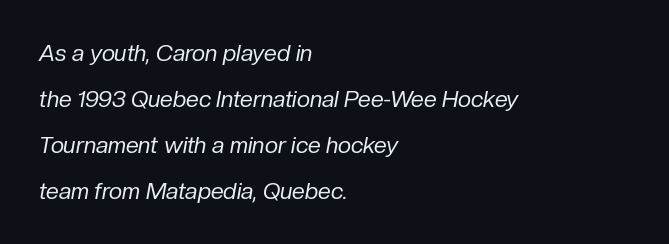
The image shows 23 px text type, italic (leaning right); set left-aligned, loose line spacing (2.0x), normal letter spacing, not underlined.
